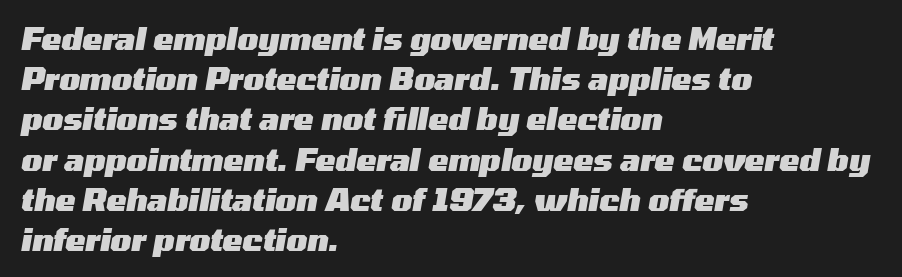
{"italic": "yes", "lean": "right", "slant_degrees": 10, "bold": "yes", "weight": "heavy", "width": "wide", "stroke_contrast": "medium", "x_height": "medium", "monospaced": "no", "underline": "no", "align": "left", "line_spacing": "normal", "line_spacing_ratio": 1.34, "letter_spacing": "normal", "letter_spacing_em": 0.0, "glyph_px": 30}
